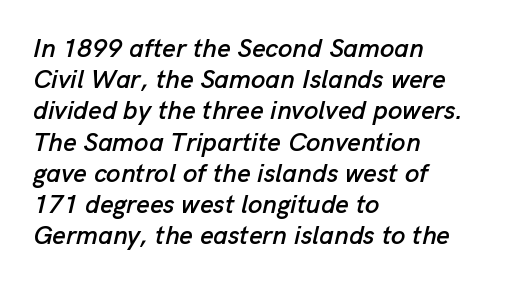
The image shows 26 px text type, italic (leaning right); set left-aligned, line spacing 1.2x, normal letter spacing, not underlined.
